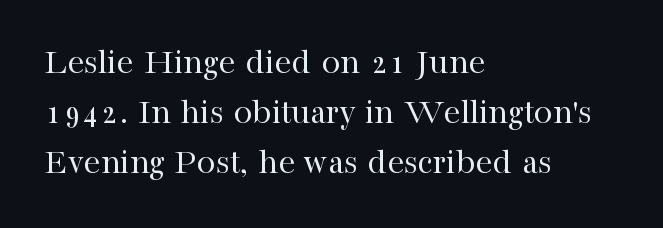
The image shows 38 px regular-weight serif type, upright; set left-aligned, normal line spacing (1.32x), normal letter spacing, not underlined; high stroke contrast and a medium x-height.
